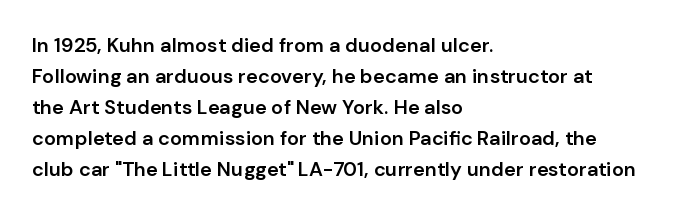
The typography opts for an upright posture over an oblique one. Line beginnings align vertically; line endings do not. Compared with typical body copy, the letter spacing here is the same. Does the leading feel generous? No, just average. Summary of weight: moderately heavy, a semibold.
